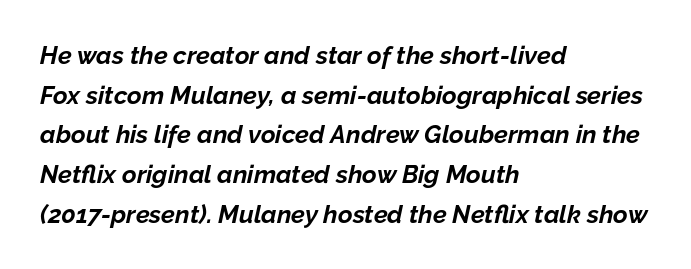
Strong, thick strokes mark this as bold type. Beneath every word, the page is bare. The passage shown has conventional tracking throughout. The ragged edge is on the right, which tells us the setting is flush left. Regarding leading, the lines here are spaced in the standard way. The face used here has a pronounced slope to its letters.
